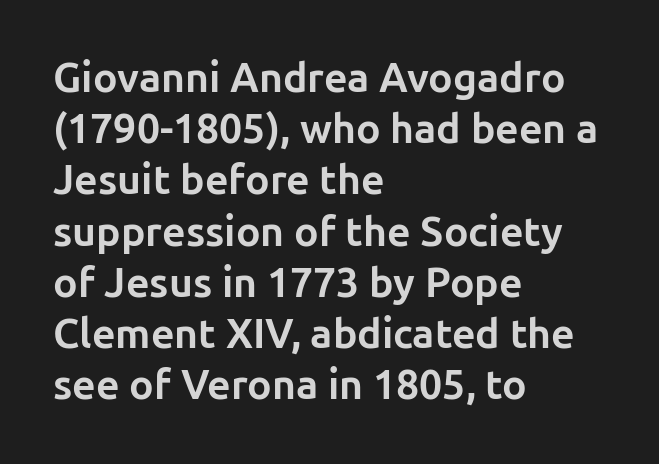
Q: Is the text bold? A: Yes.
Q: Is the text italic (slanted)? A: No, it is upright.
Q: Is the typeface a serif or a sans-serif typeface? A: Sans-serif.
Q: Is the text underlined? A: No.
Q: How is the paragraph aligned? A: Left-aligned.
Q: Is the spacing between letters normal or unusually wide? A: Normal.
Q: Is the spacing between lines tight, normal or loose? A: Normal.
Q: Width (condensed, normal, or wide)? A: Normal.
Q: Stroke contrast? A: Low.
Q: x-height? A: Medium.
Q: Monospaced? A: No.
